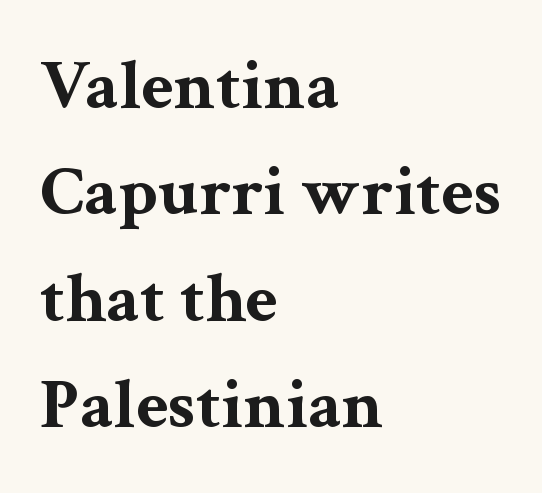
Q: Is the text bold? A: Yes.
Q: Is the text italic (slanted)? A: No, it is upright.
Q: Is the typeface a serif or a sans-serif typeface? A: Serif.
Q: Is the text underlined? A: No.
Q: How is the paragraph aligned? A: Left-aligned.
Q: Is the spacing between letters normal or unusually wide? A: Normal.
Q: Is the spacing between lines tight, normal or loose? A: Normal.
Q: Width (condensed, normal, or wide)? A: Wide.
Q: Stroke contrast? A: Medium.
Q: x-height? A: Medium.
Q: Monospaced? A: No.
